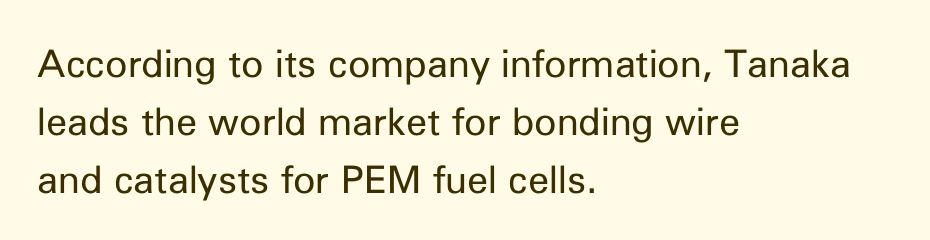
The passage shown is typed in a proportional face where columns would drift. Line starts are locked; line ends wander. The passage shown has conventional tracking throughout. Does the type have serifs? No, each stem ends abruptly. Is there much room between lines? A standard amount, neither cramped nor airy.
